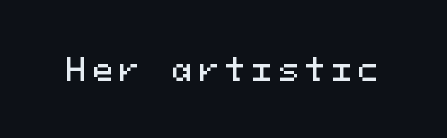
The passage shown is typed in a monospace face where columns stay perfectly aligned. Observe the absence of serifs on each vertical stroke in this sample. Plain, unruled lines of type. Italic: no, the glyphs are upright roman.
